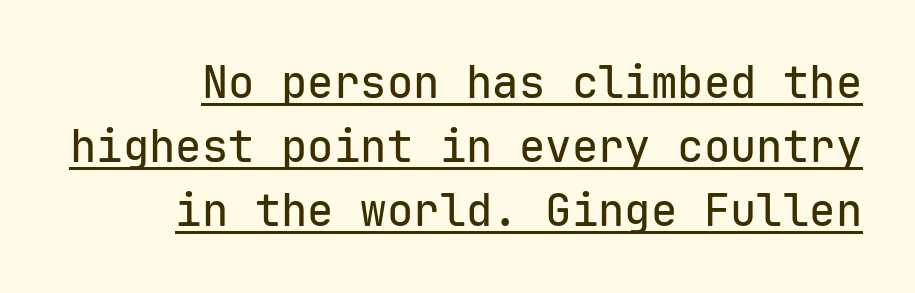
Words appear dense and cohesive because spacing is normal. What kind of face is this? One without serifs — a sans. Summary of vertical rhythm: regular, with standard interline spacing. The lettering holds an erect, upright posture throughout. The letters march in equal steps, a hallmark of fixed-pitch type. Every row of glyphs terminates at an identical x-position on the right.
